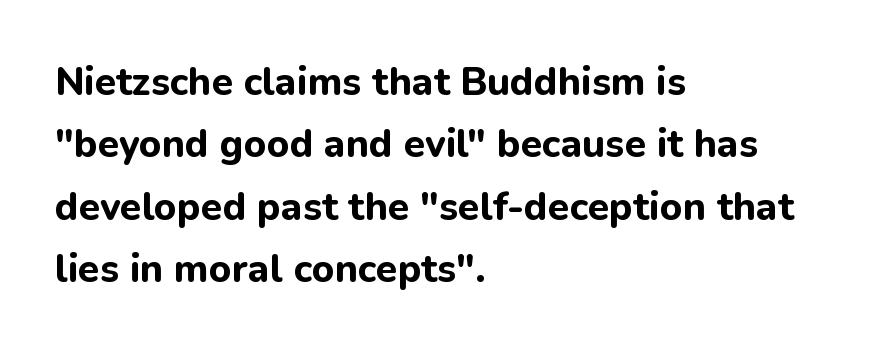
{"serif": "no", "italic": "no", "bold": "yes", "weight": "bold", "width": "normal", "stroke_contrast": "low", "x_height": "medium", "monospaced": "no", "underline": "no", "align": "left", "line_spacing": "normal", "line_spacing_ratio": 1.6, "letter_spacing": "normal", "letter_spacing_em": 0.0, "glyph_px": 39}
